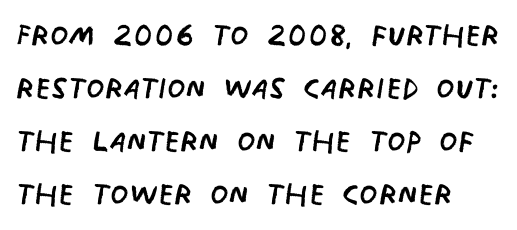
The image shows 42 px regular-weight, condensed sans-serif type; set normal line spacing (1.26x), normal letter spacing, not underlined; low stroke contrast and a large x-height.
